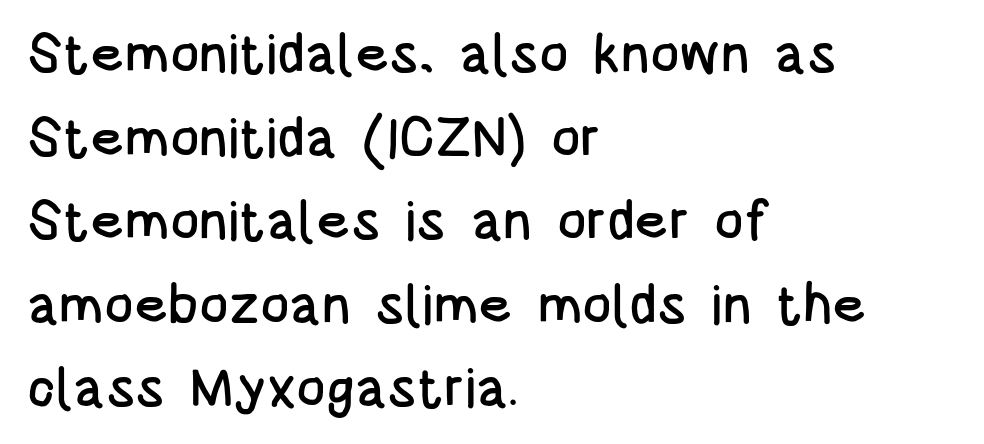
Q: Is the text italic (slanted)? A: No, it is upright.
Q: Is the typeface a serif or a sans-serif typeface? A: Sans-serif.
Q: Is the text underlined? A: No.
Q: How is the paragraph aligned? A: Left-aligned.
Q: Is the spacing between letters normal or unusually wide? A: Normal.
Q: Is the spacing between lines tight, normal or loose? A: Normal.
Q: Width (condensed, normal, or wide)? A: Condensed.
Q: Stroke contrast? A: Low.
Q: x-height? A: Large.
Q: Monospaced? A: No.
